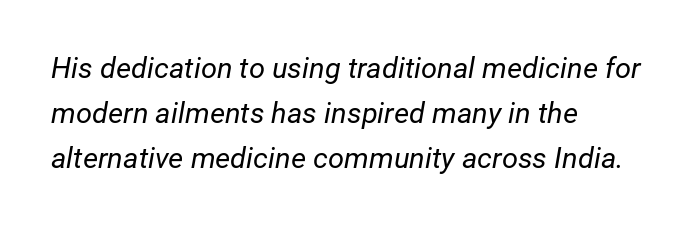
Q: Is the text bold? A: No.
Q: Is the text italic (slanted)? A: Yes, it leans right by about 12 degrees.
Q: Is the text underlined? A: No.
Q: How is the paragraph aligned? A: Left-aligned.
Q: Is the spacing between letters normal or unusually wide? A: Normal.
Q: Is the spacing between lines tight, normal or loose? A: Normal.
Q: Width (condensed, normal, or wide)? A: Normal.
Q: Stroke contrast? A: Low.
Q: x-height? A: Medium.
Q: Monospaced? A: No.
